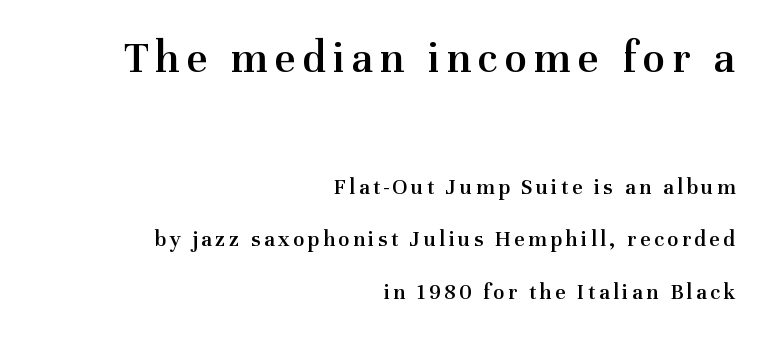
{"serif": "yes", "italic": "no", "bold": "semi", "weight": "semibold", "width": "normal", "stroke_contrast": "medium", "x_height": "medium", "monospaced": "no", "underline": "no", "align": "right", "line_spacing": "loose", "line_spacing_ratio": 2.28, "larger_block": "first", "size_ratio": 2.0, "glyph_px": 46}
